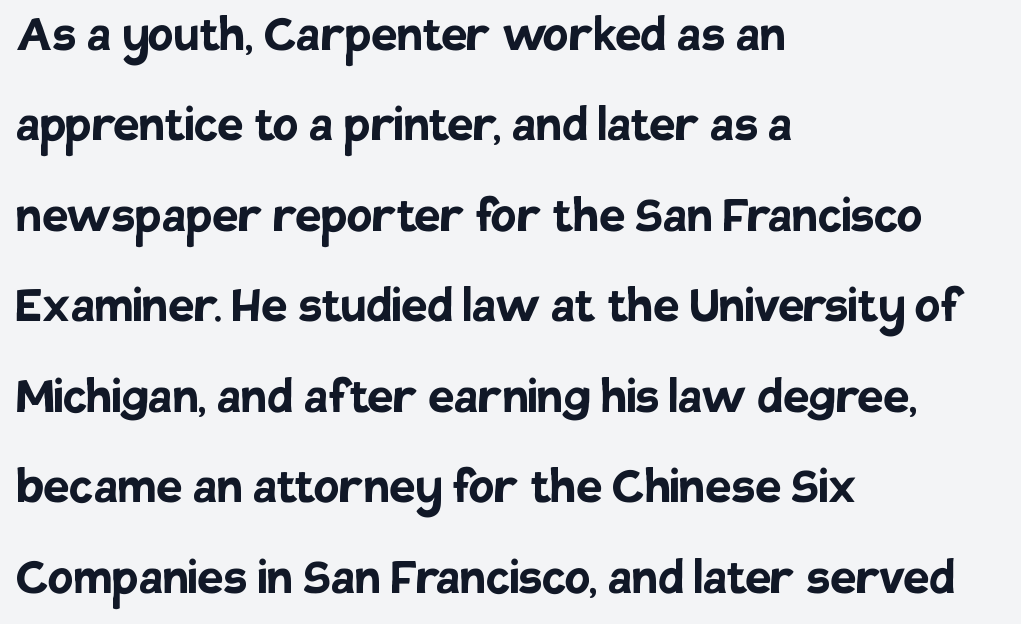
A typesetter would call this zero additional tracking. Letterform terminals end flat and unadorned throughout the passage. The passage shown is emphatically bold. This sample has the flowing, uneven cadence of proportional lettering.
